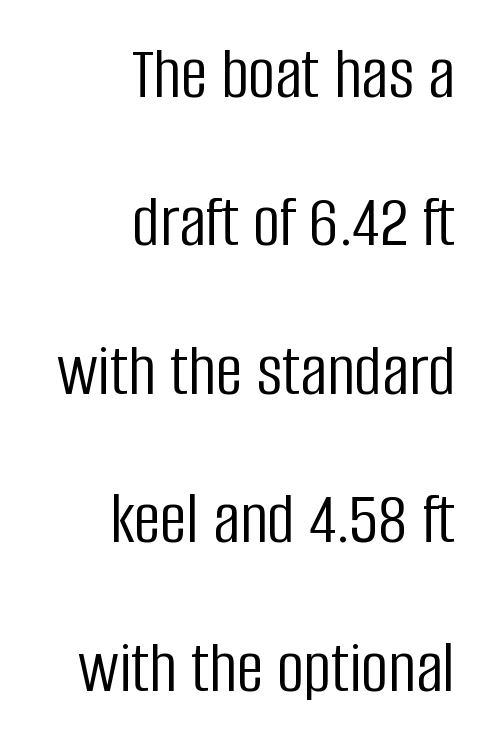
{"serif": "no", "italic": "no", "bold": "no", "weight": "light", "width": "condensed", "stroke_contrast": "low", "x_height": "large", "monospaced": "no", "underline": "no", "align": "right", "line_spacing": "loose", "line_spacing_ratio": 1.98, "letter_spacing": "normal", "letter_spacing_em": 0.0, "glyph_px": 75}
